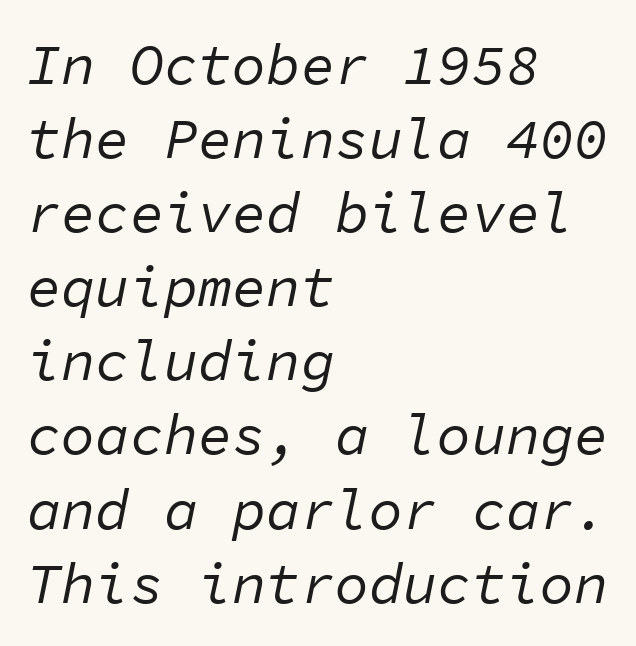
The image shows 57 px regular-weight type, italic (leaning right), monospaced; set left-aligned, normal line spacing (1.3x), normal letter spacing, not underlined; low stroke contrast and a medium x-height.
